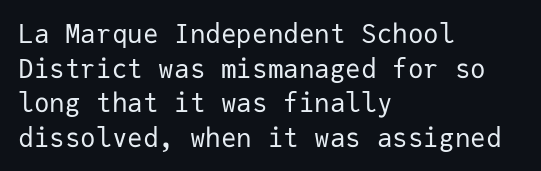
The image shows 26 px text type, upright; set left-aligned, normal line spacing (1.33x), normal letter spacing, not underlined.
